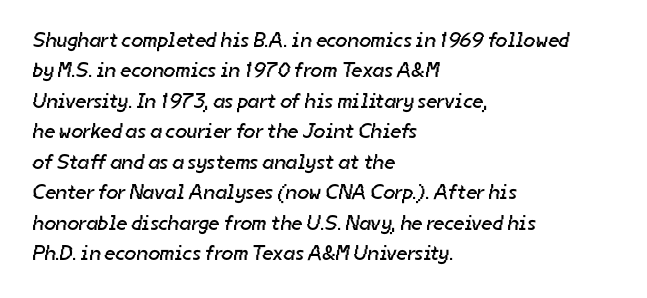
Q: Is the text bold? A: No.
Q: Is the text underlined? A: No.
Q: How is the paragraph aligned? A: Left-aligned.
Q: Is the spacing between letters normal or unusually wide? A: Normal.
Q: Is the spacing between lines tight, normal or loose? A: Normal.
